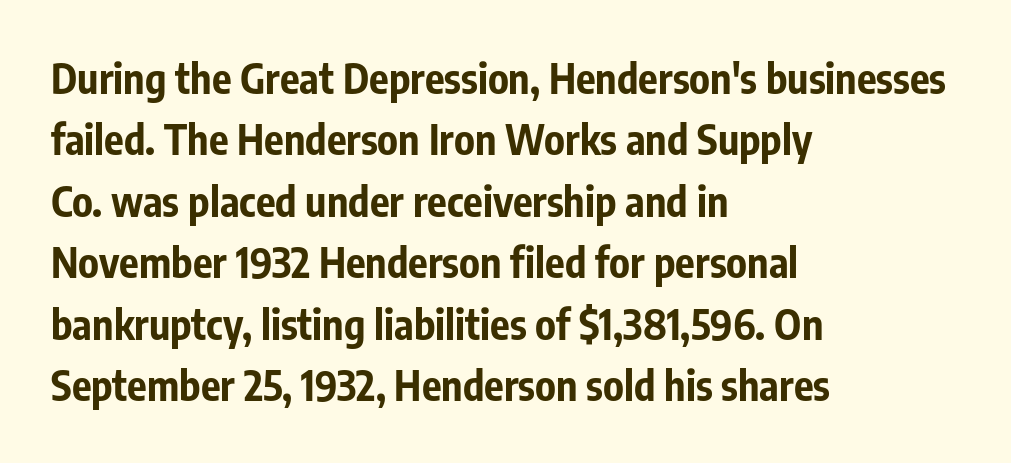
Q: Is the text bold? A: Yes.
Q: Is the text italic (slanted)? A: No, it is upright.
Q: Is the typeface a serif or a sans-serif typeface? A: Sans-serif.
Q: Is the text underlined? A: No.
Q: How is the paragraph aligned? A: Left-aligned.
Q: Is the spacing between letters normal or unusually wide? A: Normal.
Q: Is the spacing between lines tight, normal or loose? A: Normal.
Q: Width (condensed, normal, or wide)? A: Condensed.
Q: Stroke contrast? A: Low.
Q: x-height? A: Medium.
Q: Monospaced? A: No.
